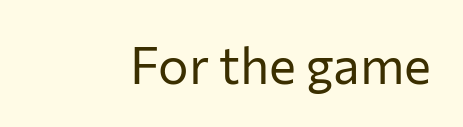
Compared with a typical body face, this is equally light or lighter still. Is the letter spacing exaggerated? No — it looks like the ordinary default. The font family rendered here belongs to the sans-serif group. Just letters on the line, the space beneath them empty. Vertical strokes here are truly vertical. You could not count columns in this text — the font is proportionally spaced.
